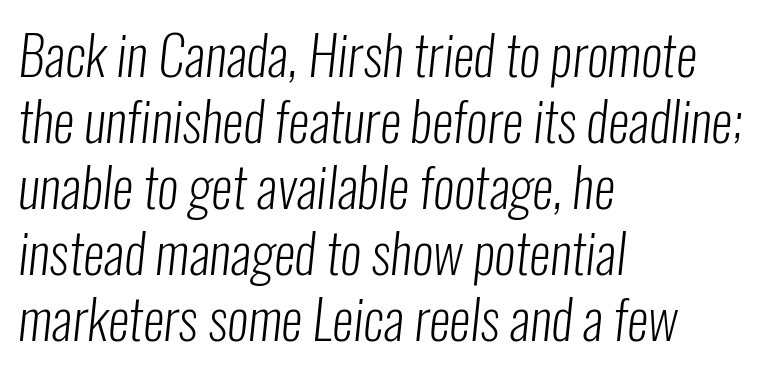
Q: Is the text bold? A: No.
Q: Is the typeface a serif or a sans-serif typeface? A: Sans-serif.
Q: Is the text underlined? A: No.
Q: How is the paragraph aligned? A: Left-aligned.
Q: Is the spacing between letters normal or unusually wide? A: Normal.
Q: Width (condensed, normal, or wide)? A: Condensed.
Q: Stroke contrast? A: Low.
Q: x-height? A: Medium.
Q: Monospaced? A: No.
